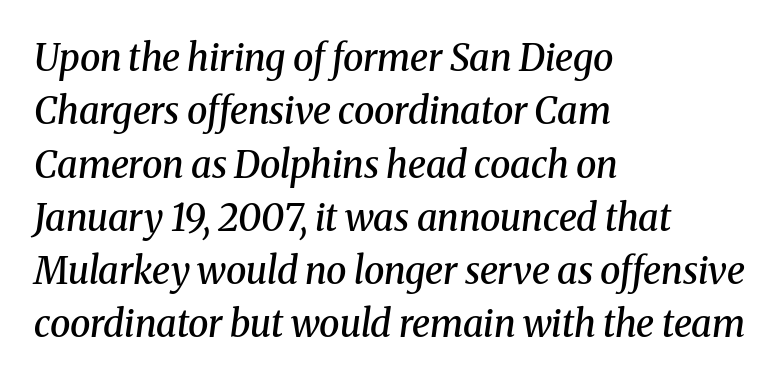
Q: Is the text bold? A: Semi-bold.
Q: Is the text italic (slanted)? A: Yes, it leans right by about 8 degrees.
Q: Is the typeface a serif or a sans-serif typeface? A: Serif.
Q: Is the text underlined? A: No.
Q: How is the paragraph aligned? A: Left-aligned.
Q: Is the spacing between letters normal or unusually wide? A: Normal.
Q: Is the spacing between lines tight, normal or loose? A: Normal.
Q: Width (condensed, normal, or wide)? A: Normal.
Q: Stroke contrast? A: Medium.
Q: x-height? A: Medium.
Q: Monospaced? A: No.
